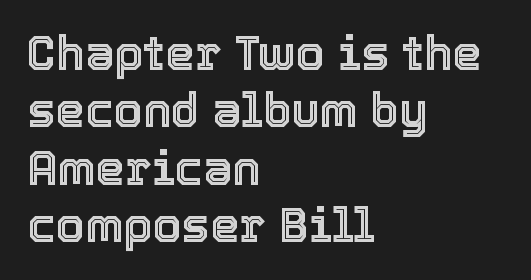
Q: Is the text italic (slanted)? A: No, it is upright.
Q: Is the text underlined? A: No.
Q: How is the paragraph aligned? A: Left-aligned.
Q: Is the spacing between letters normal or unusually wide? A: Normal.
Q: Width (condensed, normal, or wide)? A: Normal.
Q: x-height? A: Medium.
Q: Monospaced? A: No.
